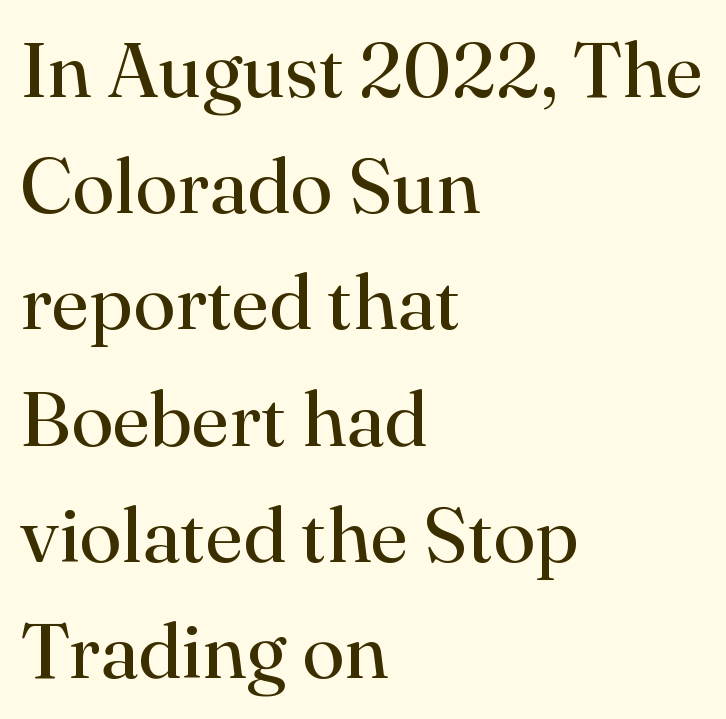
Q: Is the text bold? A: No.
Q: Is the text italic (slanted)? A: No, it is upright.
Q: Is the typeface a serif or a sans-serif typeface? A: Serif.
Q: Is the text underlined? A: No.
Q: How is the paragraph aligned? A: Left-aligned.
Q: Is the spacing between letters normal or unusually wide? A: Normal.
Q: Is the spacing between lines tight, normal or loose? A: Normal.
Q: Width (condensed, normal, or wide)? A: Normal.
Q: Stroke contrast? A: High.
Q: x-height? A: Small.
Q: Monospaced? A: No.
